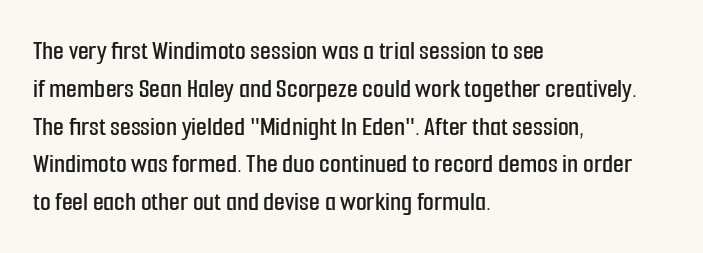
The image shows 28 px condensed sans-serif type, upright; set left-aligned, normal line spacing (1.35x), normal letter spacing, not underlined; low stroke contrast and a medium x-height.
